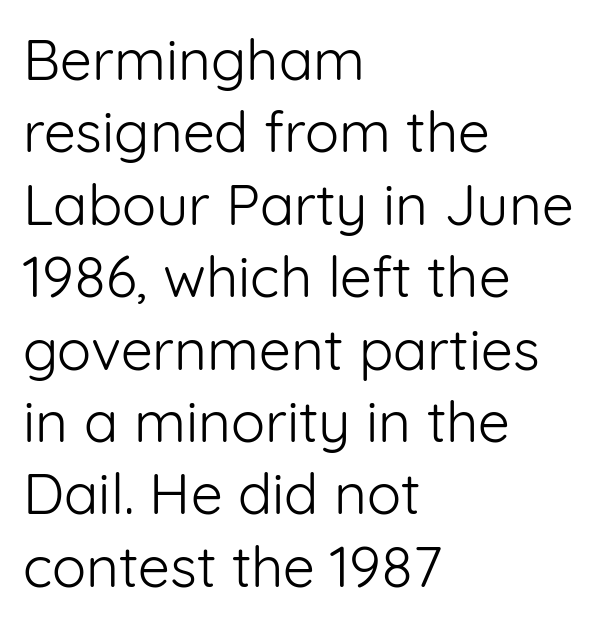
The image shows 57 px light sans-serif type, upright; set left-aligned, normal line spacing (1.27x), normal letter spacing, not underlined; low stroke contrast and a medium x-height.
